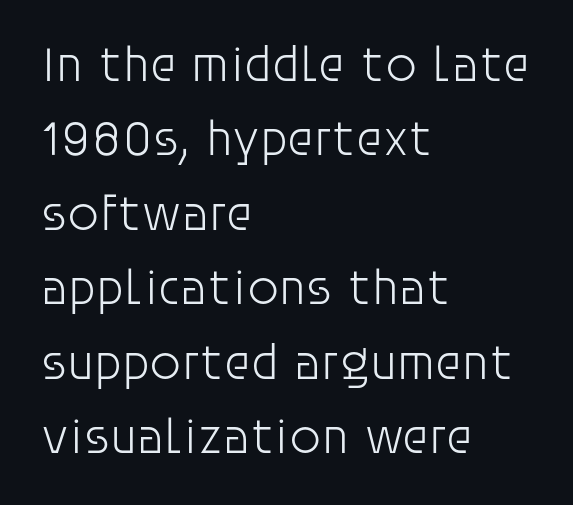
The image shows 50 px light sans-serif type, upright; set left-aligned, normal line spacing (1.49x), normal letter spacing, not underlined; low stroke contrast and a large x-height.
